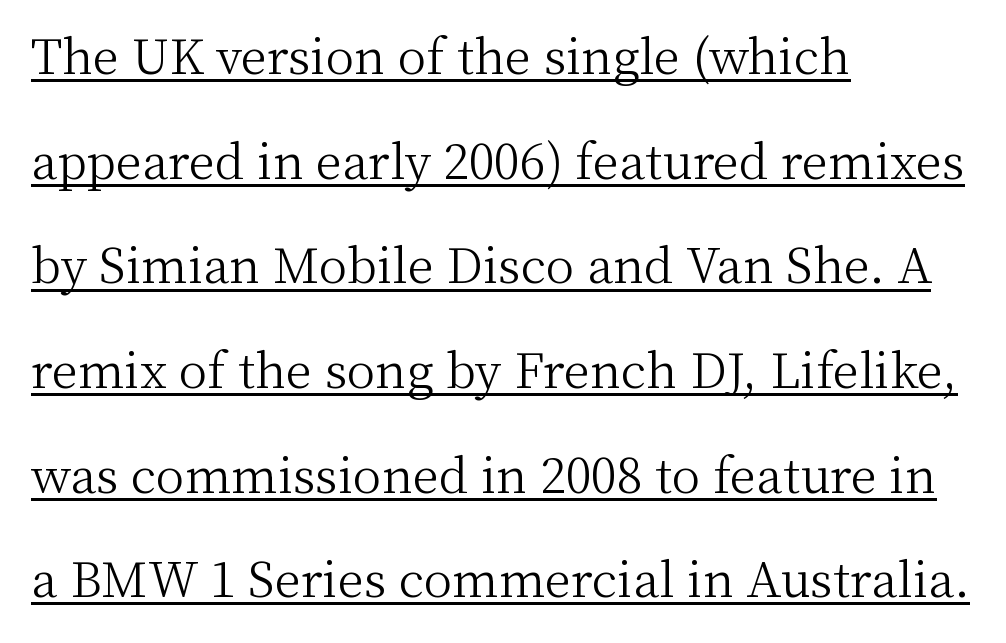
These lines are composed in type with serifs. The face looks like a standard text weight, possibly lighter. Is there much room between lines? Yes — plenty of vertical air separates them. The ragged edge is on the right, which tells us the setting is flush left. These lines are rendered in a variable-pitch font. Rendered with straight, roman letterforms.
